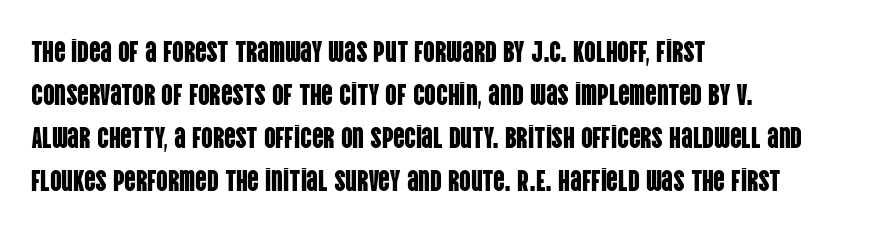
Q: Is the text italic (slanted)? A: No, it is upright.
Q: Is the typeface a serif or a sans-serif typeface? A: Sans-serif.
Q: Is the text underlined? A: No.
Q: How is the paragraph aligned? A: Left-aligned.
Q: Is the spacing between letters normal or unusually wide? A: Normal.
Q: Is the spacing between lines tight, normal or loose? A: Normal.
Q: Width (condensed, normal, or wide)? A: Condensed.
Q: Stroke contrast? A: Low.
Q: x-height? A: Large.
Q: Monospaced? A: No.
